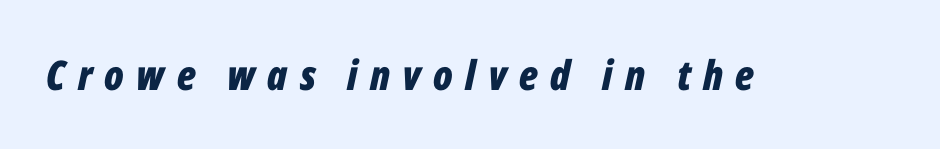
The image shows 41 px bold, condensed type, italic (leaning right); set unusually wide letter spacing (+0.3 em), not underlined; low stroke contrast and a medium x-height.
